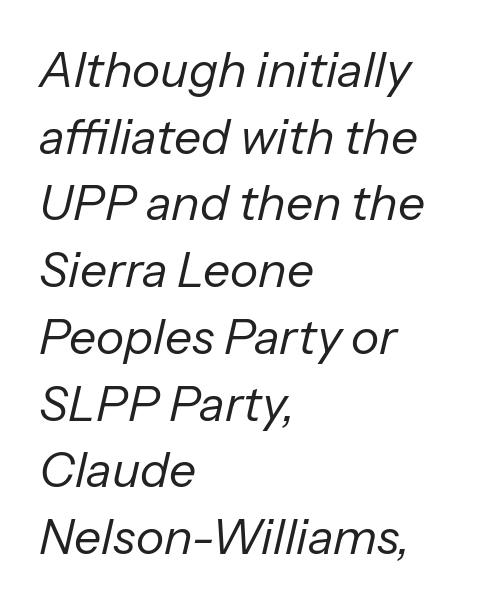
The string is rendered with underlining switched off. Stems and bowls with no extra thickness — not bold. When letters slant like this, we call the style italic. Compared with typical paragraphs, the rows here are spaced about the same. Horizontally, the lines are justified to the leading edge only. Short note: letters normally spaced.
